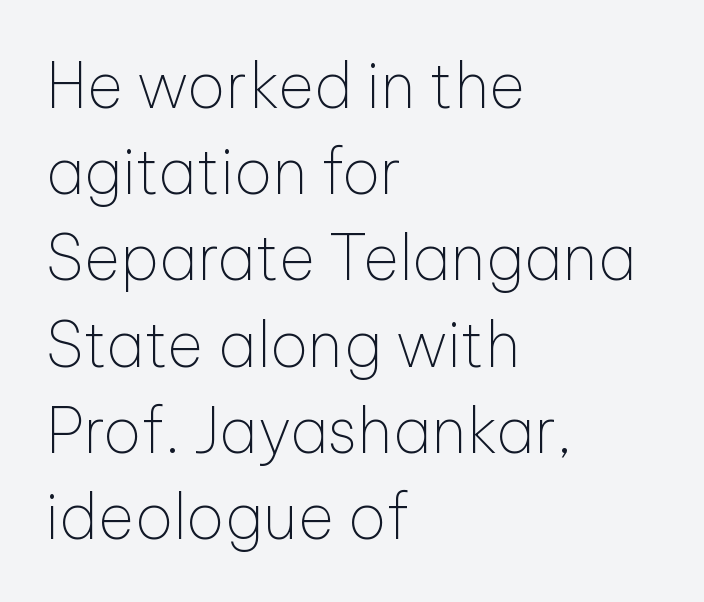
Q: Is the text bold? A: No.
Q: Is the text italic (slanted)? A: No, it is upright.
Q: Is the typeface a serif or a sans-serif typeface? A: Sans-serif.
Q: Is the text underlined? A: No.
Q: How is the paragraph aligned? A: Left-aligned.
Q: Is the spacing between letters normal or unusually wide? A: Normal.
Q: Is the spacing between lines tight, normal or loose? A: Normal.
Q: Width (condensed, normal, or wide)? A: Normal.
Q: Stroke contrast? A: Low.
Q: x-height? A: Medium.
Q: Monospaced? A: No.
